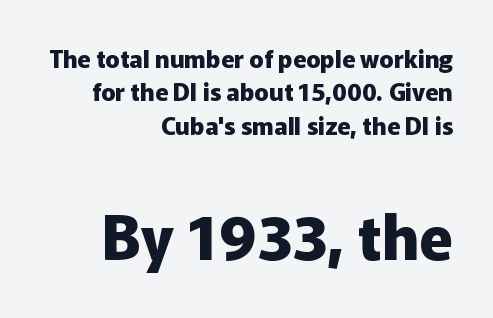
Q: Is the text bold? A: Yes.
Q: Is the text italic (slanted)? A: No, it is upright.
Q: Is the typeface a serif or a sans-serif typeface? A: Sans-serif.
Q: Is the text underlined? A: No.
Q: How is the paragraph aligned? A: Right-aligned.
Q: Is the spacing between letters normal or unusually wide? A: Normal.
Q: Is the spacing between lines tight, normal or loose? A: Normal.
Q: Which block of text is set in a larger size, the first (top) or the second (bottom)? A: The second (bottom) one.
Q: Width (condensed, normal, or wide)? A: Normal.
Q: Stroke contrast? A: Low.
Q: x-height? A: Medium.
Q: Monospaced? A: No.
